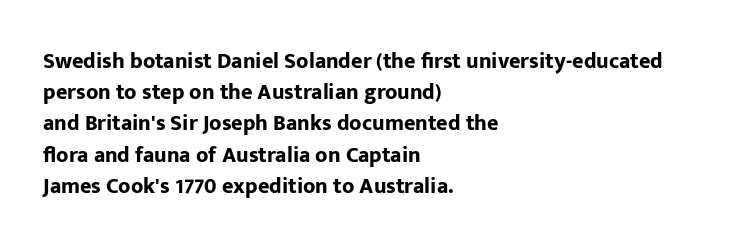
In CSS terms this would be text-align: left. Baseline-to-baseline distance is the conventional proportion of letter height. Notice how the stems are strictly vertical — no italics here. The space beneath each line is pristine and unruled. Spacing between characters is what you'd get straight out of the box. The passage shown is emphatically bold.
